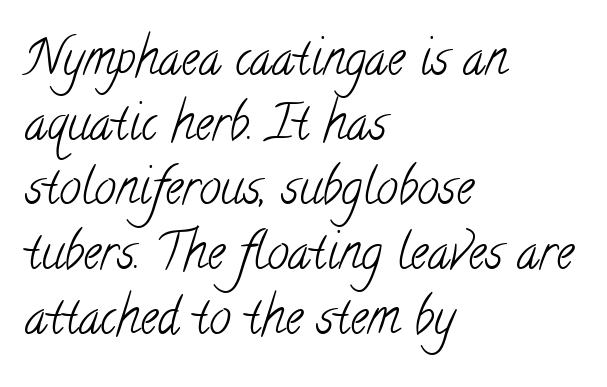
Honestly, there is no underline to notice here at all. The passage shown is typed in a proportional face where columns would drift. All the whitespace from short lines collects on the right.
